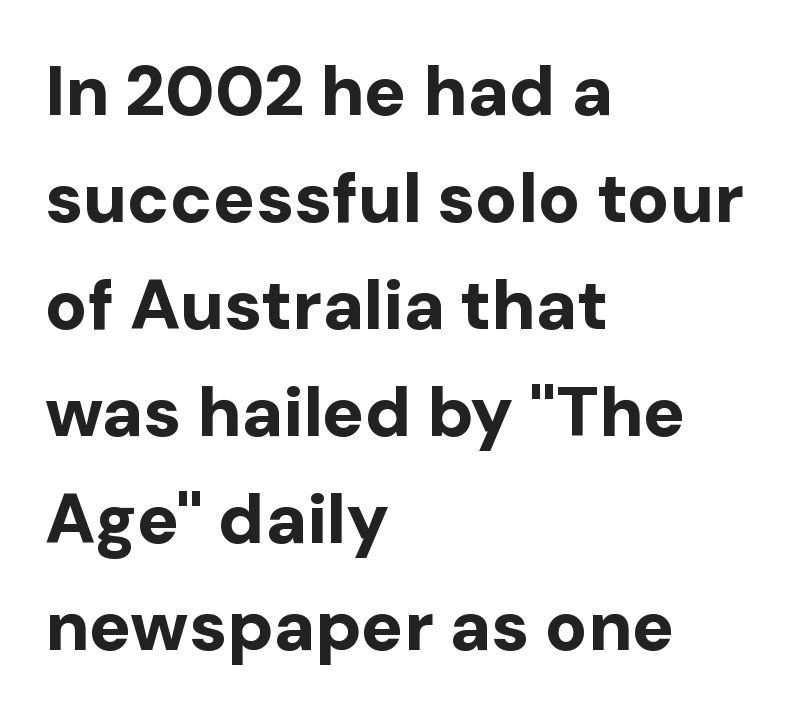
Q: Is the text bold? A: Yes.
Q: Is the text italic (slanted)? A: No, it is upright.
Q: Is the typeface a serif or a sans-serif typeface? A: Sans-serif.
Q: Is the text underlined? A: No.
Q: How is the paragraph aligned? A: Left-aligned.
Q: Is the spacing between letters normal or unusually wide? A: Normal.
Q: Is the spacing between lines tight, normal or loose? A: Normal.
Q: Width (condensed, normal, or wide)? A: Normal.
Q: Stroke contrast? A: Low.
Q: x-height? A: Medium.
Q: Monospaced? A: No.
